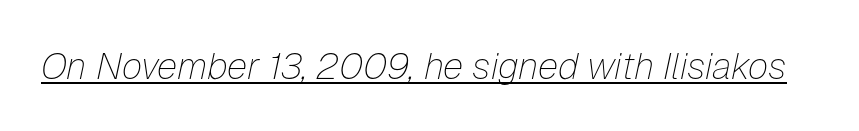
{"italic": "yes", "lean": "right", "slant_degrees": 12, "bold": "no", "weight": "thin", "width": "normal", "stroke_contrast": "low", "x_height": "medium", "monospaced": "no", "underline": "yes", "letter_spacing": "normal", "letter_spacing_em": 0.0, "glyph_px": 37}
